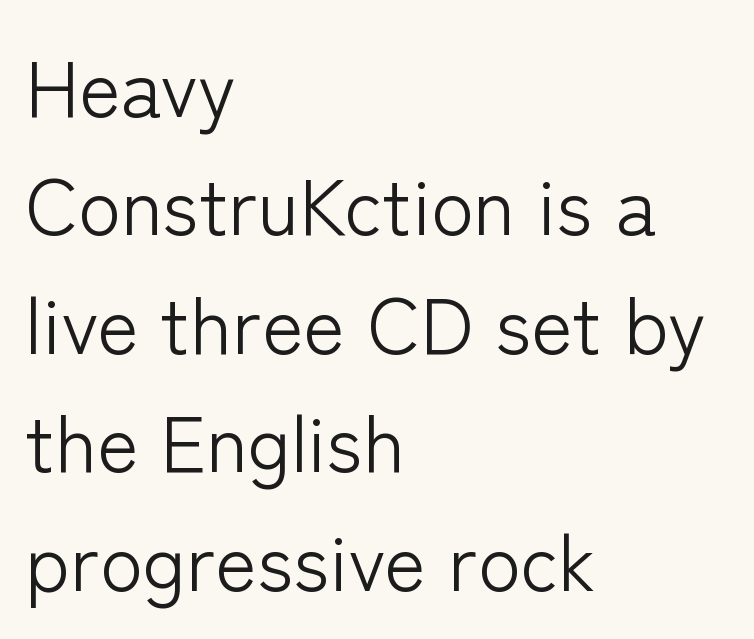
Notice how the stems are strictly vertical — no italics here. Teacher's note: observe the even left margin — that is flush-left alignment. There is no visible air inserted between adjacent glyphs. On a weight scale, this lands at 450 or below. The area under the type is left untouched. Successive baselines arrive at the customary interval.
